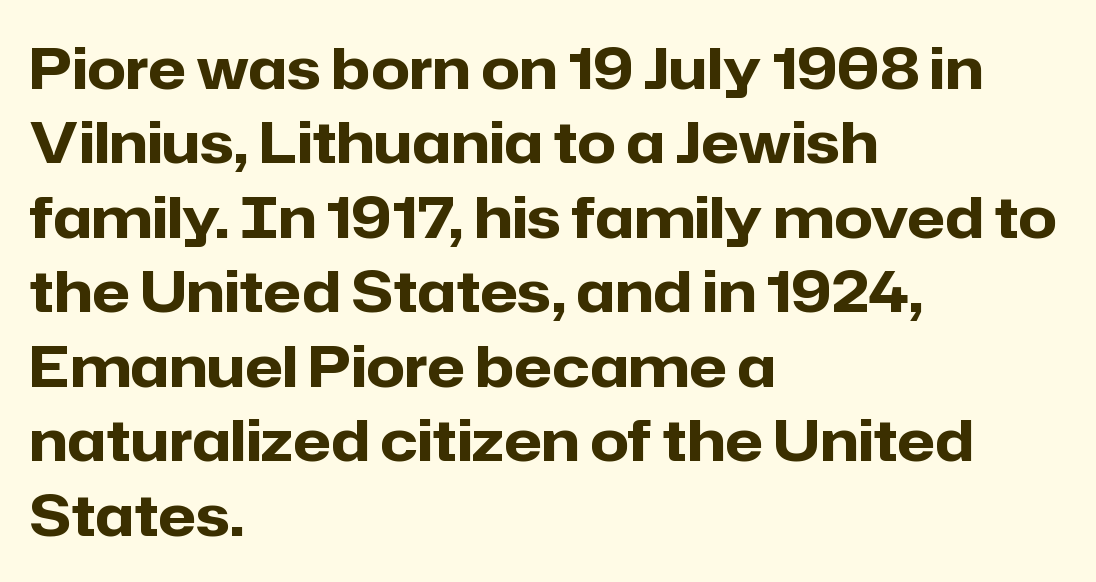
In terms of leading, this rendering sits right in the middle. Check where the strokes stop: nothing finishes them off — pure sans. The passage shown is emphatically bold. The typography opts for an upright posture over an oblique one. Do the characters align in a grid? No, the font is proportional.
